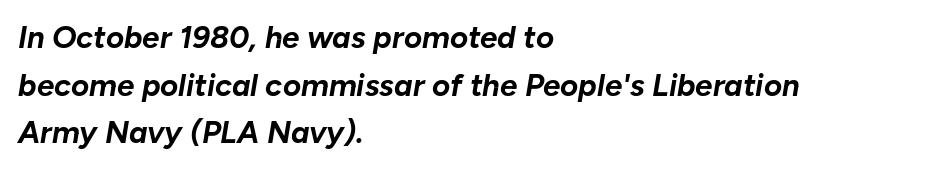
Q: Is the text bold? A: Yes.
Q: Is the text italic (slanted)? A: Yes, it leans right by about 10 degrees.
Q: Is the text underlined? A: No.
Q: How is the paragraph aligned? A: Left-aligned.
Q: Is the spacing between letters normal or unusually wide? A: Normal.
Q: Is the spacing between lines tight, normal or loose? A: Normal.
Q: Width (condensed, normal, or wide)? A: Normal.
Q: Stroke contrast? A: Low.
Q: x-height? A: Medium.
Q: Monospaced? A: No.
